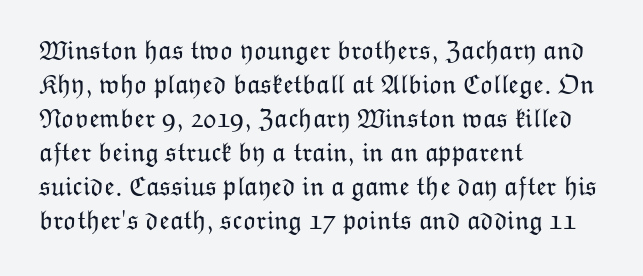
Vertically, the passage feels balanced, rows spaced as you'd expect. The strip under each line holds only bare page. Weight: in the light-to-regular range. Glyph-to-glyph distance matches everyday printed text.
